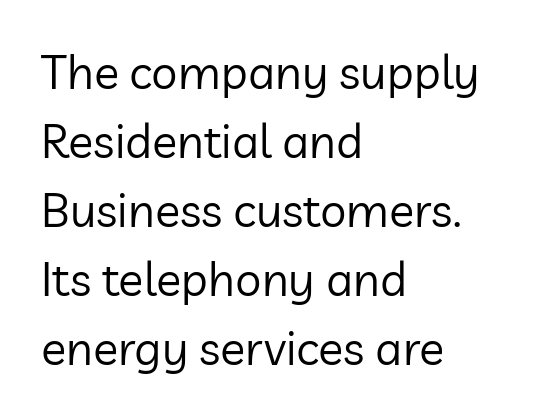
Q: Is the text bold? A: No.
Q: Is the text italic (slanted)? A: No, it is upright.
Q: Is the typeface a serif or a sans-serif typeface? A: Sans-serif.
Q: Is the text underlined? A: No.
Q: How is the paragraph aligned? A: Left-aligned.
Q: Is the spacing between letters normal or unusually wide? A: Normal.
Q: Is the spacing between lines tight, normal or loose? A: Normal.
Q: Width (condensed, normal, or wide)? A: Normal.
Q: Stroke contrast? A: Low.
Q: x-height? A: Medium.
Q: Monospaced? A: No.
